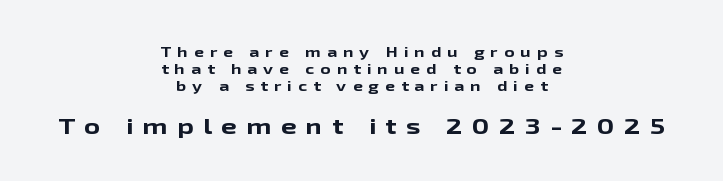
Q: Is the text bold? A: Yes.
Q: Is the text italic (slanted)? A: No, it is upright.
Q: Is the text underlined? A: No.
Q: How is the paragraph aligned? A: Centered.
Q: Is the spacing between letters normal or unusually wide? A: Unusually wide.
Q: Which block of text is set in a larger size, the first (top) or the second (bottom)? A: The second (bottom) one.
